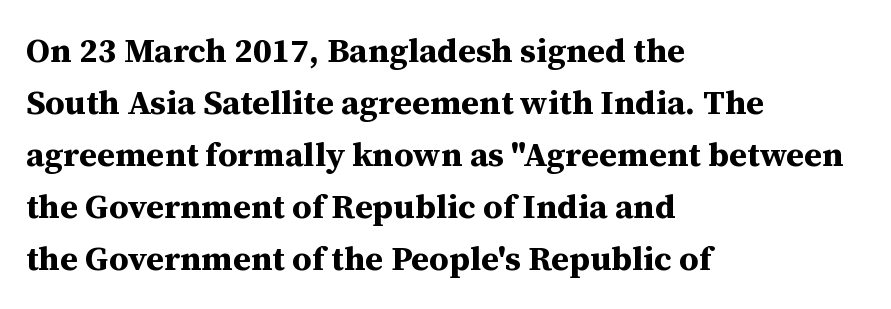
Q: Is the text bold? A: Yes.
Q: Is the text italic (slanted)? A: No, it is upright.
Q: Is the typeface a serif or a sans-serif typeface? A: Serif.
Q: Is the text underlined? A: No.
Q: How is the paragraph aligned? A: Left-aligned.
Q: Is the spacing between letters normal or unusually wide? A: Normal.
Q: Is the spacing between lines tight, normal or loose? A: Normal.
Q: Width (condensed, normal, or wide)? A: Normal.
Q: Stroke contrast? A: Medium.
Q: x-height? A: Medium.
Q: Monospaced? A: No.
